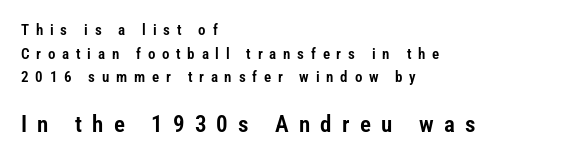
Q: Is the text italic (slanted)? A: No, it is upright.
Q: Is the text underlined? A: No.
Q: How is the paragraph aligned? A: Left-aligned.
Q: Is the spacing between letters normal or unusually wide? A: Unusually wide.
Q: Is the spacing between lines tight, normal or loose? A: Normal.
Q: Which block of text is set in a larger size, the first (top) or the second (bottom)? A: The second (bottom) one.
